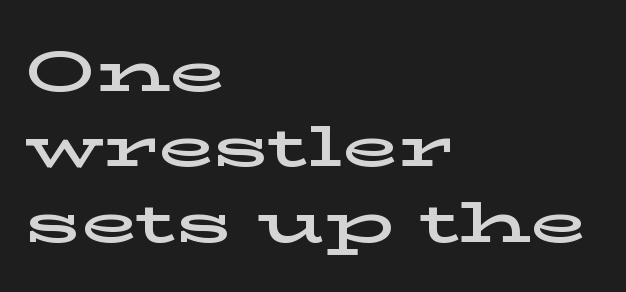
The letters stand straight up with perfectly vertical stems. A typesetter would call this proportional, since set widths differ per character. These lines sit exactly where default settings would place them. The lines are quadded left. Nobody drew a line under any word here. How are the letters spaced? Ordinarily, with no added tracking.
